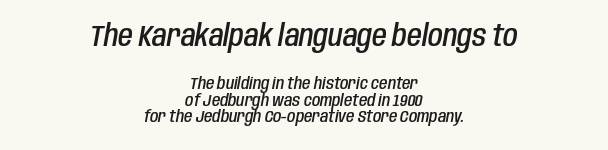
How heavy is the stroke? Medium-heavy — a semibold, shy of bold. This sample has the flowing, uneven cadence of proportional lettering. Notice how descenders almost collide with the ascenders below — that's tight leading. The emphasis by scale lands on block number one, above. The font's italic variant was chosen for this text.
